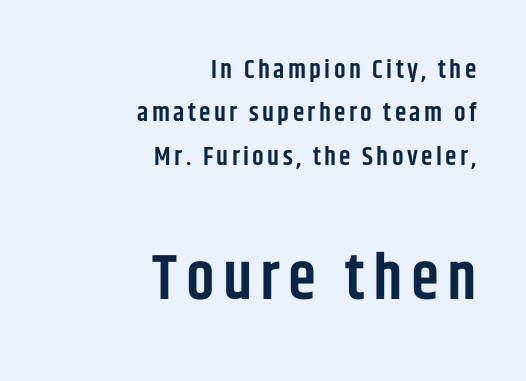
Q: Is the text bold? A: Semi-bold.
Q: Is the text italic (slanted)? A: No, it is upright.
Q: Is the typeface a serif or a sans-serif typeface? A: Sans-serif.
Q: Is the text underlined? A: No.
Q: How is the paragraph aligned? A: Right-aligned.
Q: Is the spacing between lines tight, normal or loose? A: Normal.
Q: Which block of text is set in a larger size, the first (top) or the second (bottom)? A: The second (bottom) one.
Q: Width (condensed, normal, or wide)? A: Condensed.
Q: Stroke contrast? A: Low.
Q: x-height? A: Large.
Q: Monospaced? A: No.
